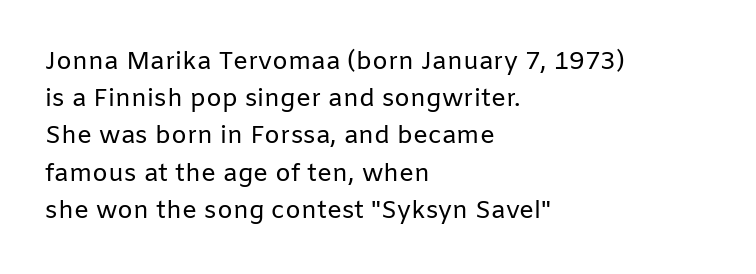
Q: Is the text bold? A: No.
Q: Is the text italic (slanted)? A: No, it is upright.
Q: Is the text underlined? A: No.
Q: How is the paragraph aligned? A: Left-aligned.
Q: Is the spacing between letters normal or unusually wide? A: Normal.
Q: Is the spacing between lines tight, normal or loose? A: Normal.
